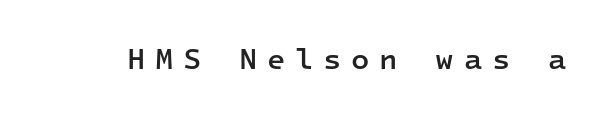
Q: Is the text bold? A: Semi-bold.
Q: Is the text italic (slanted)? A: No, it is upright.
Q: Is the typeface a serif or a sans-serif typeface? A: Sans-serif.
Q: Is the text underlined? A: No.
Q: Is the spacing between letters normal or unusually wide? A: Unusually wide.
Q: Width (condensed, normal, or wide)? A: Normal.
Q: Stroke contrast? A: Low.
Q: x-height? A: Medium.
Q: Monospaced? A: Yes.
